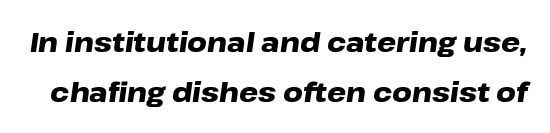
Q: Is the text bold? A: Yes.
Q: Is the text italic (slanted)? A: Yes, it leans right by about 8 degrees.
Q: Is the text underlined? A: No.
Q: Is the spacing between letters normal or unusually wide? A: Normal.
